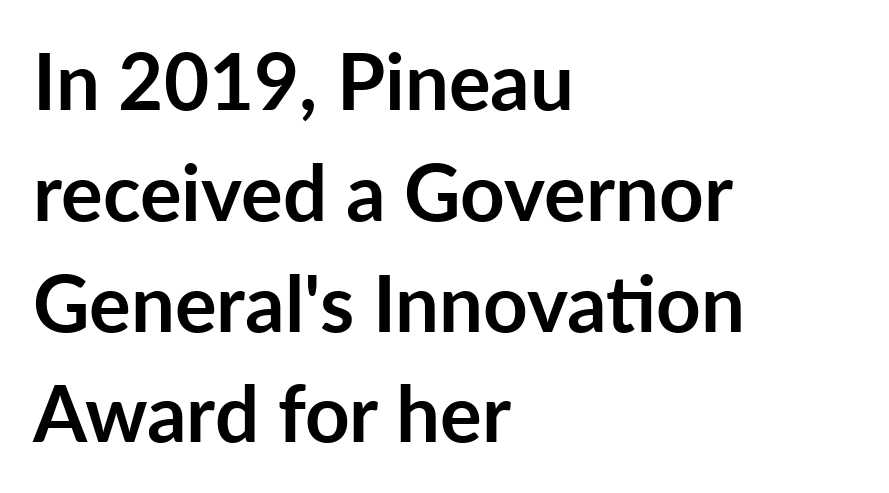
To sum up the face: it is a sans, with no serifs. What stands out about the letter spacing? Nothing — it is the standard amount. The sample has been set heavy, in full bold. The line-height multiplier appears to be the usual default. The letters advance in unequal steps, a hallmark of proportional type.
